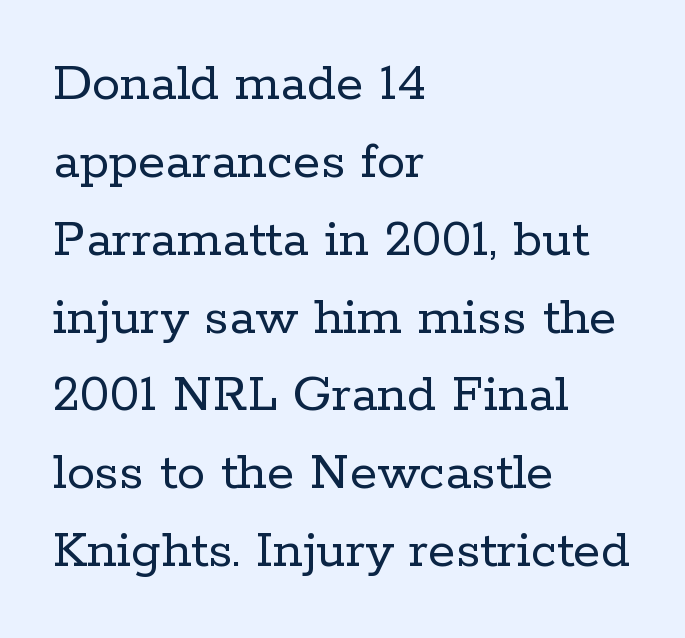
The lettering stays uniformly vertical, giving the passage a roman look. Does extra space separate the letters? No, they use regular spacing. You can tell from the footed stems that serif type was used. Varying glyph widths throughout — classic text-font behaviour.
